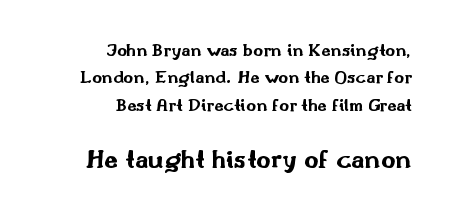
The image shows 28 px bold, wide sans-serif type, upright; set right-aligned, normal line spacing (1.44x), normal letter spacing, not underlined; the second (bottom) block is 1.47x larger; medium stroke contrast and a small x-height.
